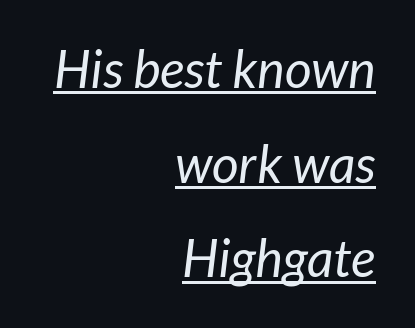
Q: Is the text bold? A: No.
Q: Is the typeface a serif or a sans-serif typeface? A: Sans-serif.
Q: Is the text underlined? A: Yes.
Q: How is the paragraph aligned? A: Right-aligned.
Q: Is the spacing between letters normal or unusually wide? A: Normal.
Q: Width (condensed, normal, or wide)? A: Normal.
Q: Stroke contrast? A: Low.
Q: x-height? A: Medium.
Q: Monospaced? A: No.
